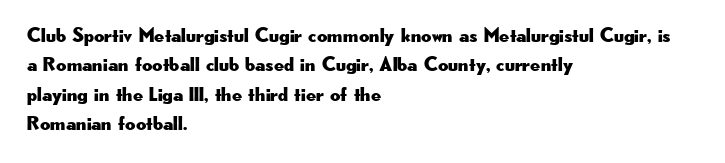
{"italic": "no", "underline": "no", "align": "left", "line_spacing": "normal", "line_spacing_ratio": 1.47, "letter_spacing": "normal", "letter_spacing_em": 0.0, "glyph_px": 20}
